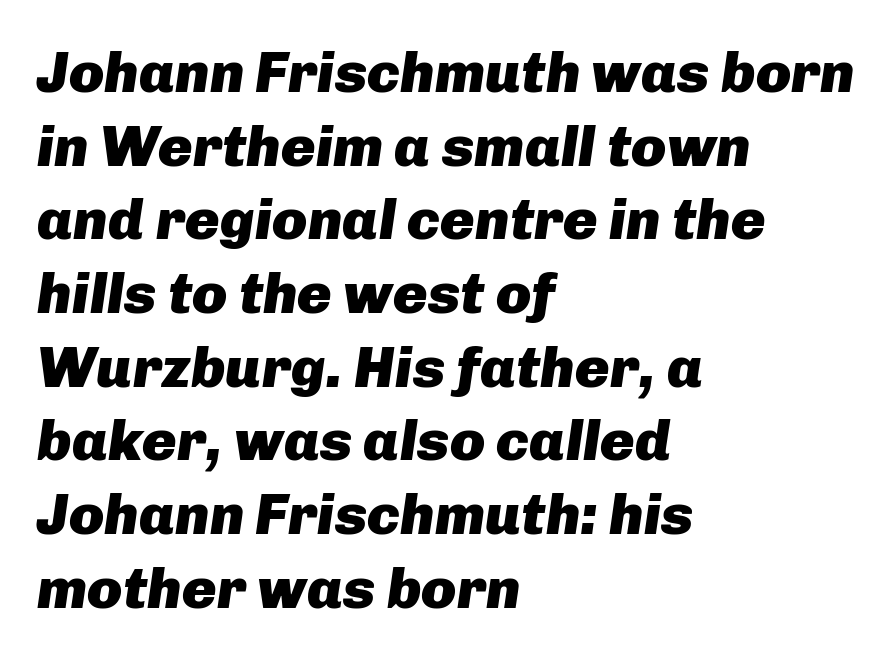
Typeset ragged right — the left edge is the straight one. Rendered with sloped, italic letterforms. Each row of text sits above clean, open space. These lines carry a lot of weight — the face is fully bold. The letters advance in unequal steps, a hallmark of proportional type.
